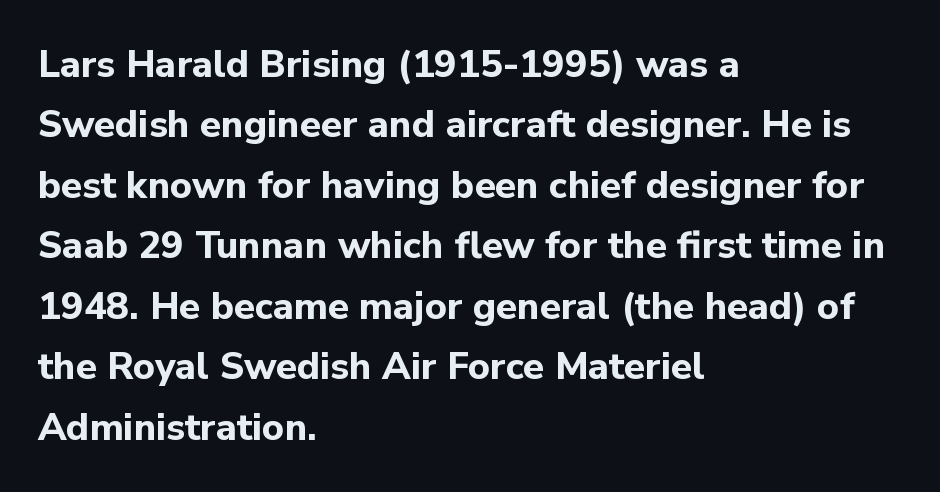
{"serif": "no", "italic": "no", "bold": "yes", "weight": "bold", "width": "normal", "stroke_contrast": "low", "x_height": "medium", "monospaced": "no", "underline": "no", "align": "left", "line_spacing": "normal", "line_spacing_ratio": 1.59, "letter_spacing": "normal", "letter_spacing_em": 0.0, "glyph_px": 38}
